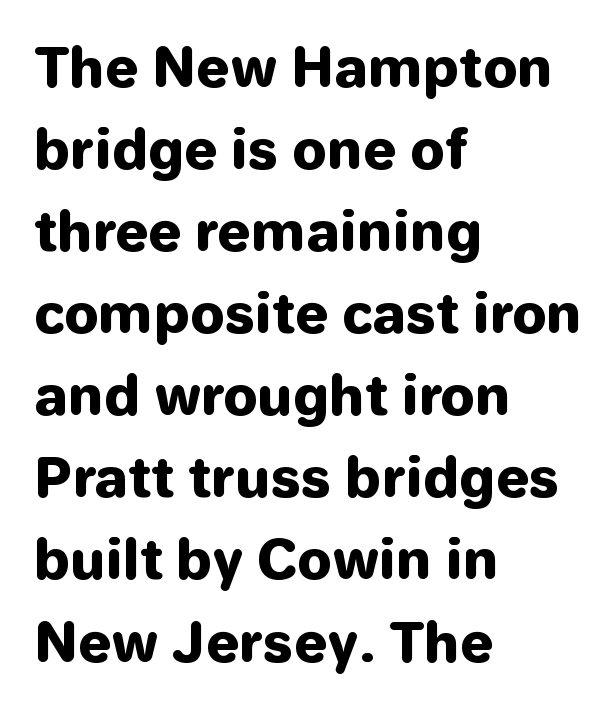
This is roman type, the default non-slanted kind. What's the leading like? Ordinary, nothing unusual. What stands out about the letter spacing? Nothing — it is the standard amount. Check the space under the baseline: it is left empty. In CSS terms this would be text-align: left. Note: no serifs on the glyphs.
